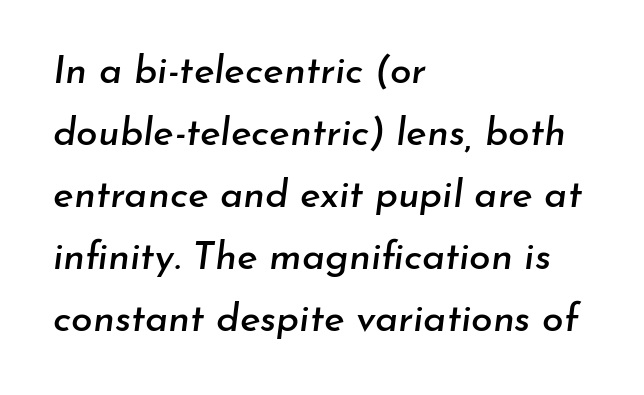
The image shows 39 px text type, italic (leaning right); set left-aligned, normal line spacing (1.59x), normal letter spacing, not underlined; low stroke contrast and a small x-height.
